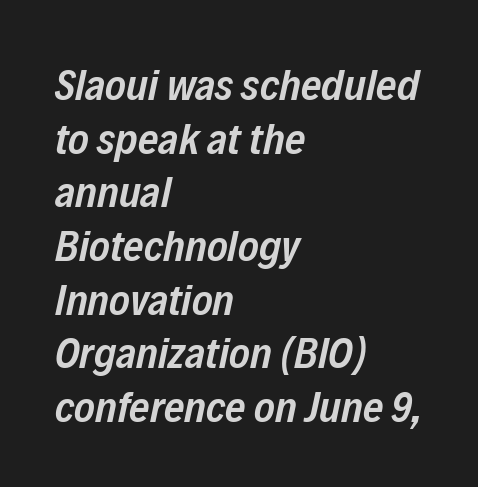
Each letter keeps its own natural width here, so spacing adapts to shape. Honestly, the letter spacing is just normal — you wouldn't notice it. The strokes are fattened partway — semibold, not bold. Type without underlining. Italic: yes, the glyphs are oblique.
